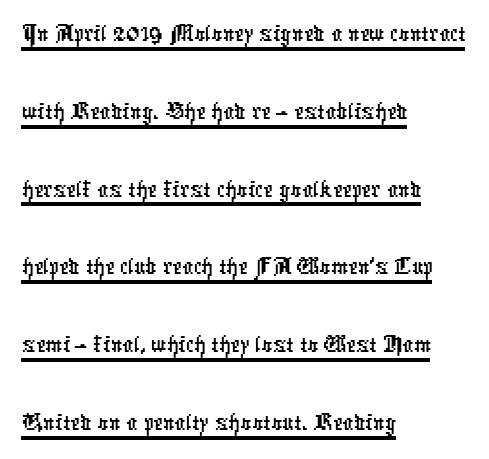
You can tell from the bare stems that sans-serif type was used. This rendering leaves character spacing at its baseline value. The paragraph has a hard left edge and a soft right edge. The rendering uses a moderate line-height, typical for paragraphs. Here the designer chose a conventional face with non-uniform glyph widths.
